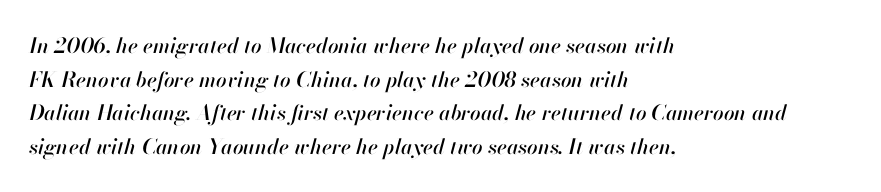
The image shows 21 px text type, italic (leaning right); set left-aligned, normal line spacing (1.6x), normal letter spacing, not underlined.
